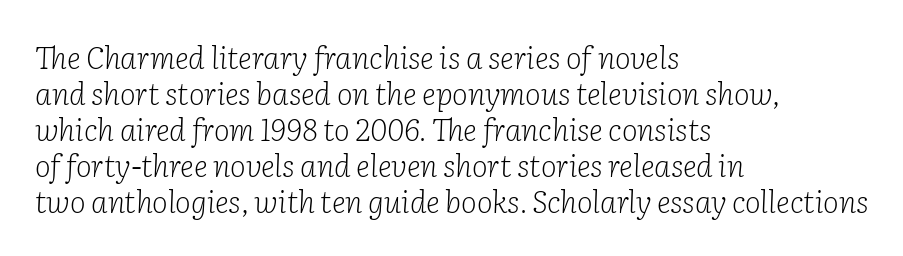
Q: Is the text bold? A: No.
Q: Is the text italic (slanted)? A: Yes, it leans right by about 2 degrees.
Q: Is the typeface a serif or a sans-serif typeface? A: Serif.
Q: Is the text underlined? A: No.
Q: How is the paragraph aligned? A: Left-aligned.
Q: Is the spacing between letters normal or unusually wide? A: Normal.
Q: Width (condensed, normal, or wide)? A: Normal.
Q: Stroke contrast? A: Low.
Q: x-height? A: Medium.
Q: Monospaced? A: No.
